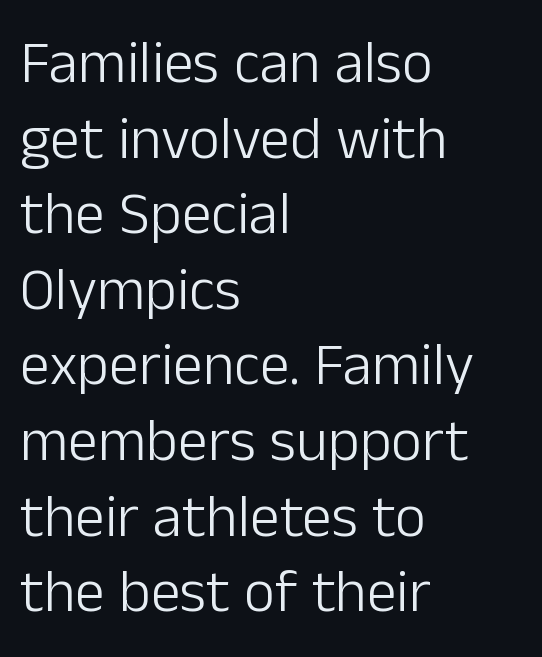
{"serif": "no", "italic": "no", "bold": "no", "weight": "light", "width": "normal", "stroke_contrast": "low", "x_height": "medium", "monospaced": "no", "underline": "no", "align": "left", "line_spacing": "normal", "line_spacing_ratio": 1.26, "letter_spacing": "normal", "letter_spacing_em": 0.0, "glyph_px": 60}
